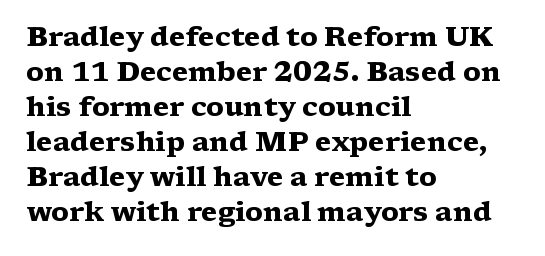
Is there much room between lines? A standard amount, neither cramped nor airy. Emphasis by weight is at full strength: bold. Each word holds together tightly as a unit, with standard inter-letter gaps. Rule under the text: the space is simply empty. Style check: upright. Does the copy run flush right? No — it runs flush left.
